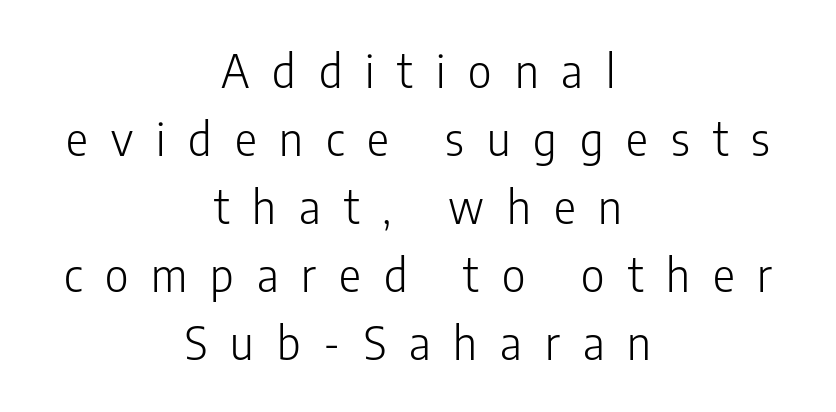
{"serif": "no", "italic": "no", "bold": "no", "weight": "light", "width": "condensed", "stroke_contrast": "low", "x_height": "medium", "monospaced": "no", "underline": "no", "align": "center", "line_spacing": "normal", "line_spacing_ratio": 1.48, "letter_spacing": "wide", "letter_spacing_em": 0.5, "glyph_px": 46}
